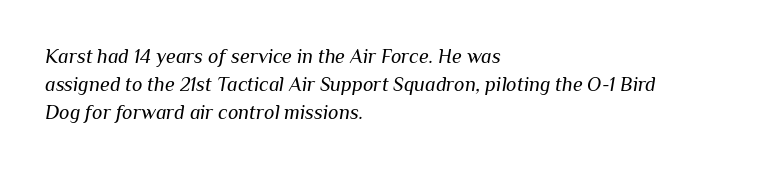
The image shows 20 px text type, italic (leaning right); set left-aligned, normal line spacing (1.39x), normal letter spacing, not underlined.
